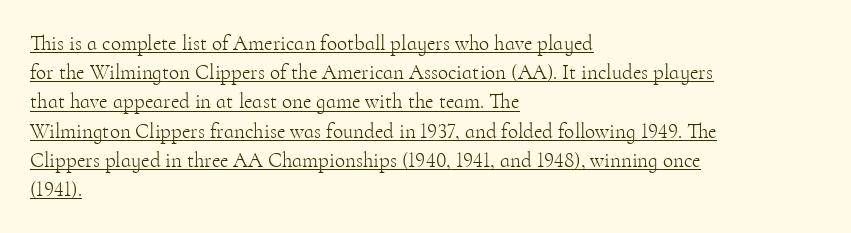
Style check: upright. If you drew a ruler down the left edge, every line would touch it. Each new line begins a customary step beneath the previous one. No chunkiness to these letters — they're not bold. The rendering keeps characters at their native spacing. The lettering is marked with a stroke running underneath it.
